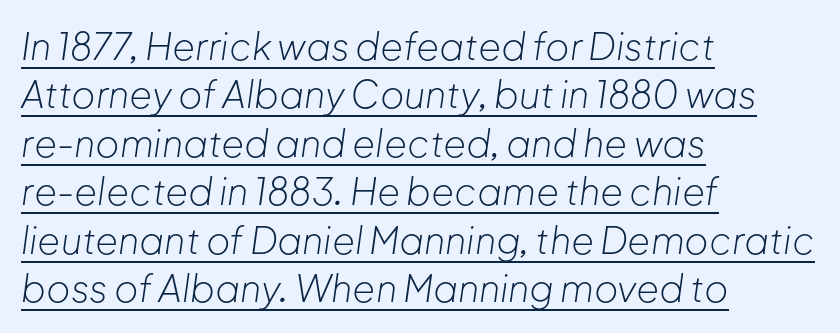
The image shows 37 px light type, italic (leaning right); set left-aligned, normal line spacing (1.31x), normal letter spacing, underlined; low stroke contrast and a medium x-height.
